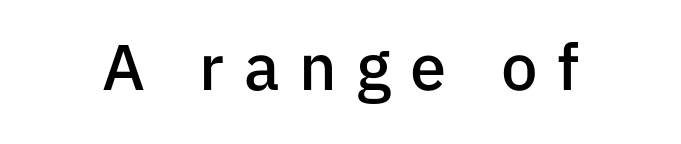
The image shows 65 px semibold sans-serif type, upright; set unusually wide letter spacing (+0.3 em), not underlined; low stroke contrast and a medium x-height.
